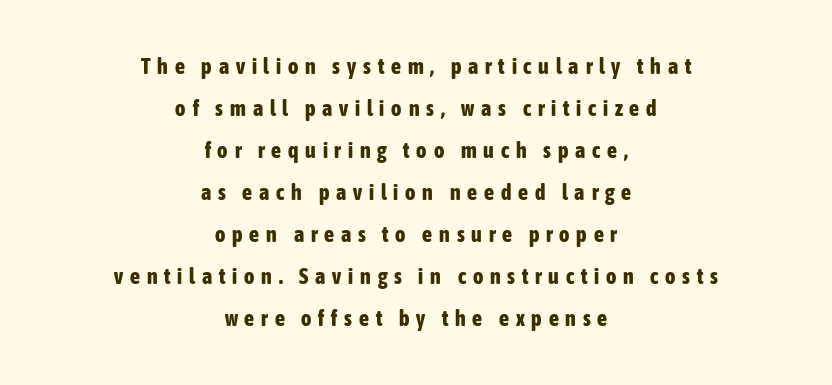
{"italic": "no", "bold": "yes", "underline": "no", "align": "center", "line_spacing": "loose", "line_spacing_ratio": 1.91, "letter_spacing": "wide", "letter_spacing_em": 0.31, "glyph_px": 22}
